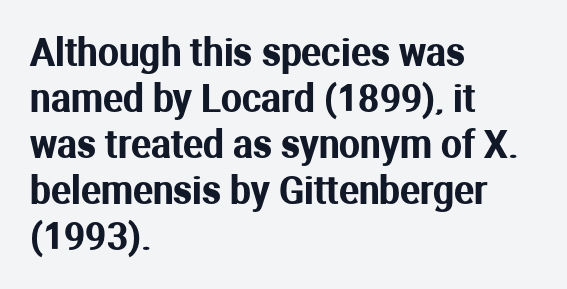
Q: Is the text italic (slanted)? A: No, it is upright.
Q: Is the typeface a serif or a sans-serif typeface? A: Sans-serif.
Q: Is the text underlined? A: No.
Q: How is the paragraph aligned? A: Left-aligned.
Q: Is the spacing between letters normal or unusually wide? A: Normal.
Q: Width (condensed, normal, or wide)? A: Normal.
Q: Stroke contrast? A: Medium.
Q: x-height? A: Medium.
Q: Monospaced? A: No.
